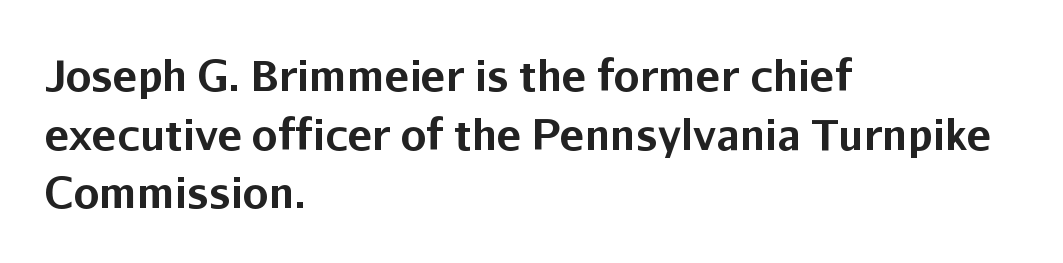
How heavy is the stroke? Heavy — this is a bold. Notice how descenders clear the ascenders below comfortably — that's standard leading. Each letter keeps its own natural width here, so spacing adapts to shape. Short and long lines alike share a common starting point at left.
